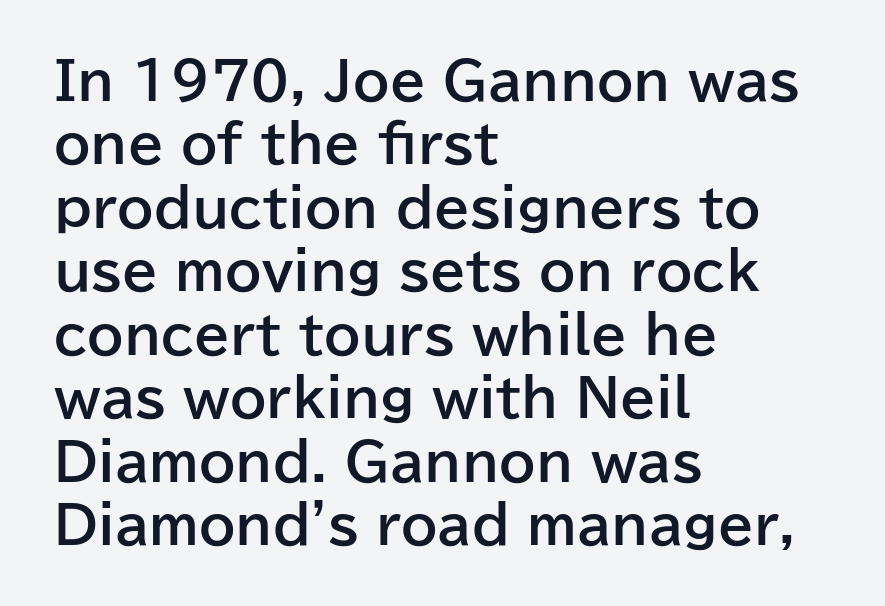
Q: Is the text bold? A: Yes.
Q: Is the text italic (slanted)? A: No, it is upright.
Q: Is the typeface a serif or a sans-serif typeface? A: Sans-serif.
Q: Is the text underlined? A: No.
Q: How is the paragraph aligned? A: Left-aligned.
Q: Is the spacing between letters normal or unusually wide? A: Normal.
Q: Width (condensed, normal, or wide)? A: Normal.
Q: Stroke contrast? A: Low.
Q: x-height? A: Medium.
Q: Monospaced? A: No.
